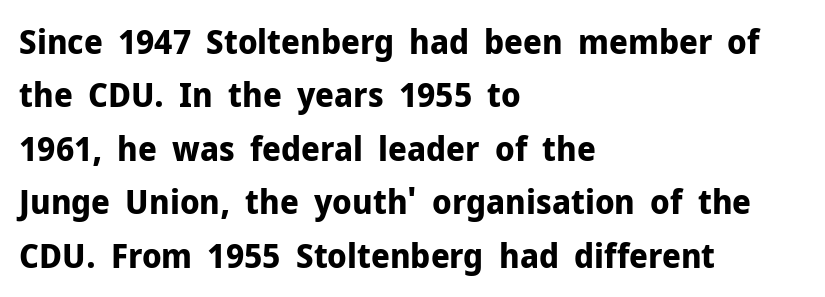
The image shows 34 px bold sans-serif type, upright; set left-aligned, normal line spacing (1.57x), normal letter spacing, not underlined; low stroke contrast and a medium x-height.
